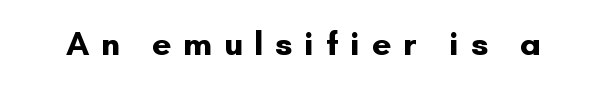
{"serif": "no", "italic": "no", "bold": "yes", "weight": "bold", "width": "normal", "stroke_contrast": "low", "x_height": "small", "monospaced": "no", "underline": "no", "letter_spacing": "wide", "letter_spacing_em": 0.34, "glyph_px": 34}
